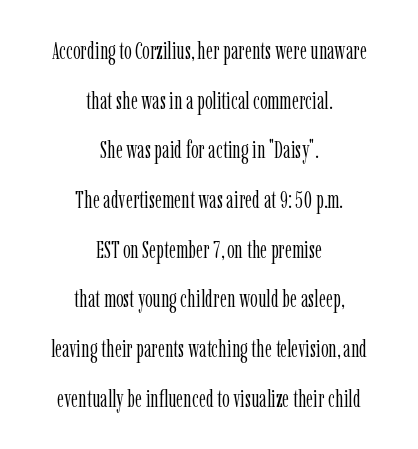
The image shows 24 px text type, upright; set centered, loose line spacing (2.07x), normal letter spacing, not underlined.
